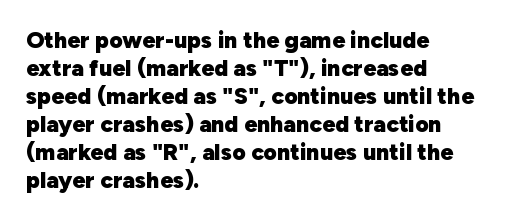
Look at the stroke-to-counter ratio: heavy, a bold. Ordinary non-slanted type is in use. The baseline area is clear. The setting favours the left margin, as ordinary paragraphs usually do. Look at the tracking — it's just the regular setting, nothing added.
